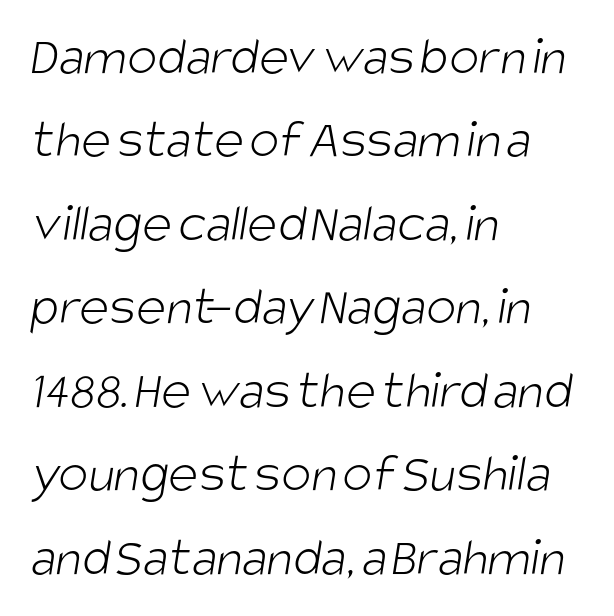
{"serif": "no", "bold": "no", "weight": "light", "width": "condensed", "stroke_contrast": "low", "x_height": "large", "monospaced": "no", "underline": "no", "align": "left", "line_spacing": "normal", "line_spacing_ratio": 1.49, "letter_spacing": "normal", "letter_spacing_em": 0.0, "glyph_px": 56}
